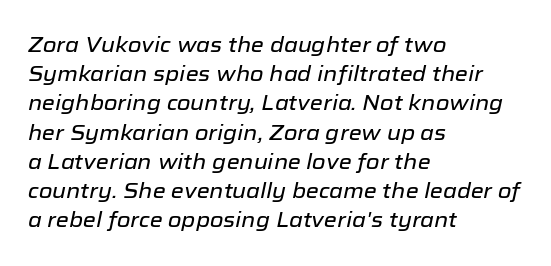
The image shows 21 px text type, italic (leaning right); set left-aligned, normal line spacing (1.39x), normal letter spacing, not underlined.
